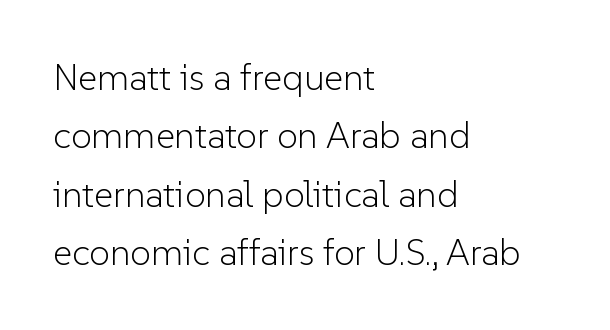
{"serif": "no", "italic": "no", "bold": "no", "weight": "light", "width": "normal", "stroke_contrast": "low", "x_height": "medium", "monospaced": "no", "underline": "no", "align": "left", "line_spacing": "normal", "line_spacing_ratio": 1.58, "letter_spacing": "normal", "letter_spacing_em": 0.0, "glyph_px": 37}
